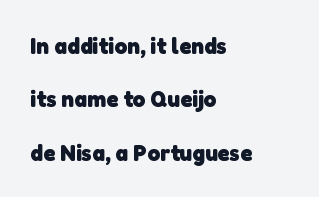
{"bold": "yes", "underline": "no", "align": "left", "line_spacing": "loose", "line_spacing_ratio": 2.22, "letter_spacing": "normal", "letter_spacing_em": 0.0, "glyph_px": 24}
